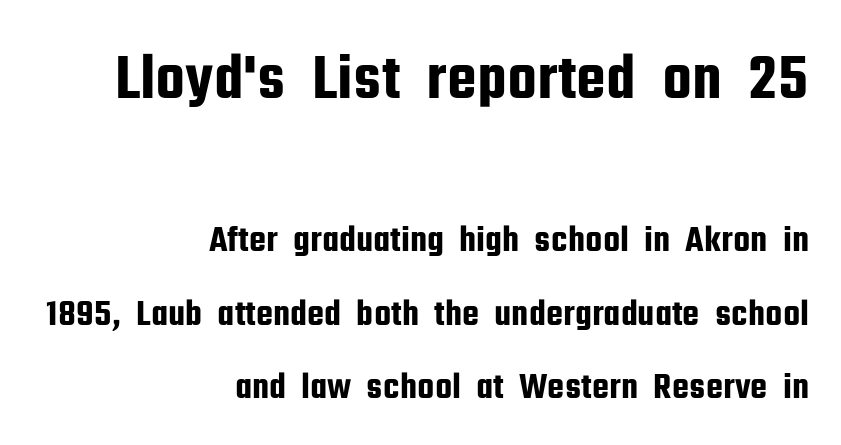
Q: Is the text italic (slanted)? A: No, it is upright.
Q: Is the typeface a serif or a sans-serif typeface? A: Sans-serif.
Q: Is the text underlined? A: No.
Q: How is the paragraph aligned? A: Right-aligned.
Q: Is the spacing between letters normal or unusually wide? A: Normal.
Q: Is the spacing between lines tight, normal or loose? A: Loose.
Q: Which block of text is set in a larger size, the first (top) or the second (bottom)? A: The first (top) one.
Q: Width (condensed, normal, or wide)? A: Condensed.
Q: Stroke contrast? A: Low.
Q: x-height? A: Medium.
Q: Monospaced? A: No.
